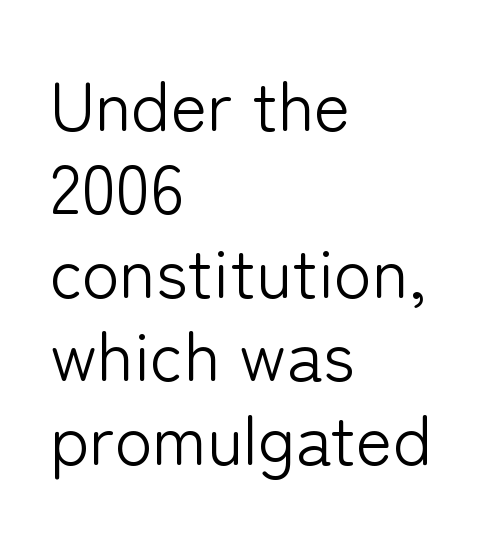
Q: Is the text bold? A: No.
Q: Is the text italic (slanted)? A: No, it is upright.
Q: Is the typeface a serif or a sans-serif typeface? A: Sans-serif.
Q: Is the text underlined? A: No.
Q: How is the paragraph aligned? A: Left-aligned.
Q: Is the spacing between letters normal or unusually wide? A: Normal.
Q: Width (condensed, normal, or wide)? A: Normal.
Q: Stroke contrast? A: Low.
Q: x-height? A: Medium.
Q: Monospaced? A: No.
